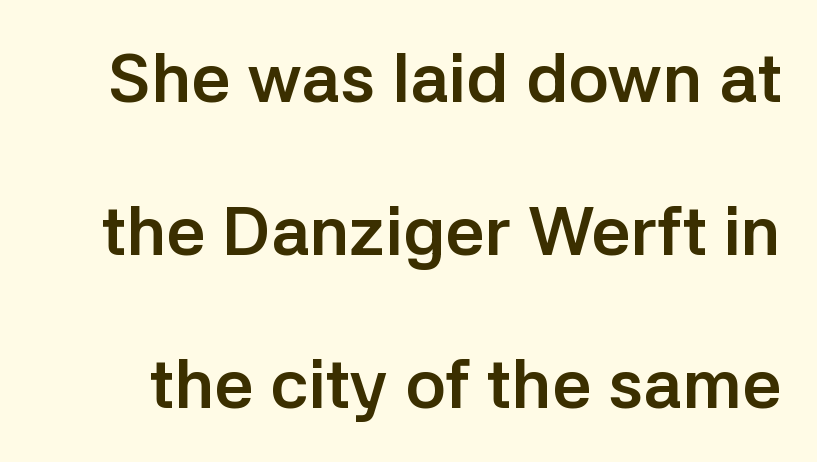
Thick stems and heavy bowls — unmistakably bold. The glyphs in this specimen are sans serif. Leading is clearly above the norm, producing a sparse column. The axis of the letterforms is exactly vertical.
